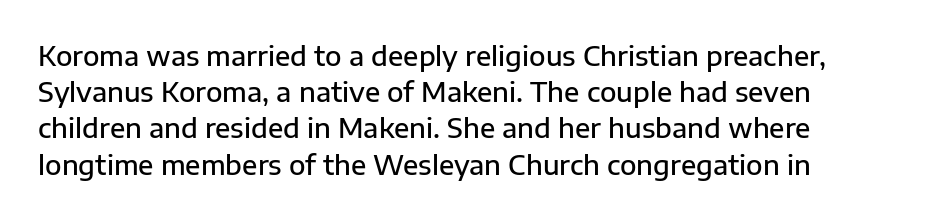
Nobody touched the tracking dial on this one. Its strokes are somewhat broadened, the hallmark of semibold type. Reading down the column, the eye jumps a familiar distance to each next line. Decoration check: the copy has no underline. The paragraph has a hard left edge and a soft right edge. Does the lettering tilt? It doesn't — this is upright.
